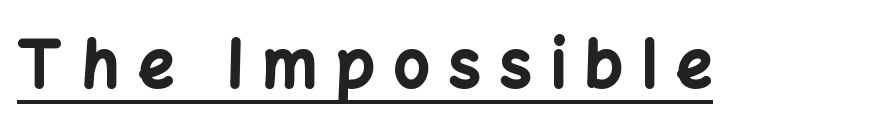
Q: Is the text bold? A: Yes.
Q: Is the text italic (slanted)? A: No, it is upright.
Q: Is the typeface a serif or a sans-serif typeface? A: Sans-serif.
Q: Is the text underlined? A: Yes.
Q: Is the spacing between letters normal or unusually wide? A: Unusually wide.
Q: Width (condensed, normal, or wide)? A: Normal.
Q: Stroke contrast? A: Low.
Q: x-height? A: Medium.
Q: Monospaced? A: No.
